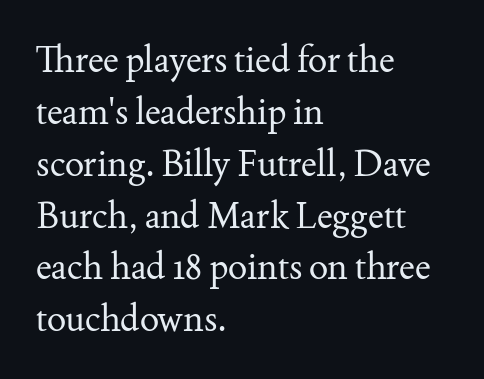
Q: Is the text bold? A: No.
Q: Is the text italic (slanted)? A: No, it is upright.
Q: Is the typeface a serif or a sans-serif typeface? A: Serif.
Q: Is the text underlined? A: No.
Q: How is the paragraph aligned? A: Left-aligned.
Q: Is the spacing between letters normal or unusually wide? A: Normal.
Q: Is the spacing between lines tight, normal or loose? A: Normal.
Q: Width (condensed, normal, or wide)? A: Normal.
Q: Stroke contrast? A: Medium.
Q: x-height? A: Small.
Q: Monospaced? A: No.
